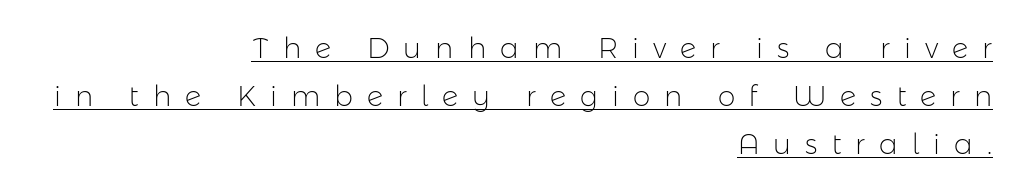
Q: Is the text bold? A: No.
Q: Is the text italic (slanted)? A: No, it is upright.
Q: Is the typeface a serif or a sans-serif typeface? A: Sans-serif.
Q: Is the text underlined? A: Yes.
Q: How is the paragraph aligned? A: Right-aligned.
Q: Is the spacing between letters normal or unusually wide? A: Unusually wide.
Q: Width (condensed, normal, or wide)? A: Normal.
Q: Stroke contrast? A: Low.
Q: x-height? A: Medium.
Q: Monospaced? A: No.
